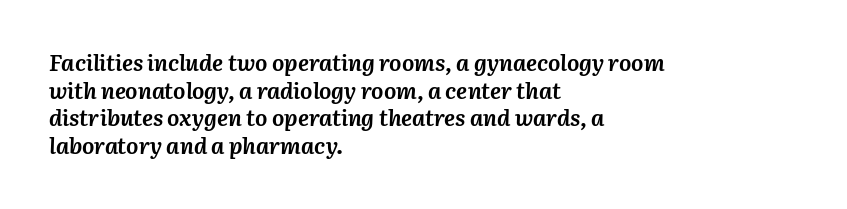
Q: Is the text bold? A: Yes.
Q: Is the text italic (slanted)? A: Yes, it leans right by about 3 degrees.
Q: Is the text underlined? A: No.
Q: How is the paragraph aligned? A: Left-aligned.
Q: Is the spacing between letters normal or unusually wide? A: Normal.
